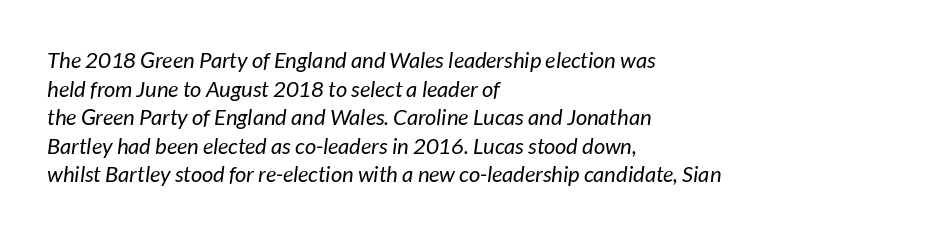
{"bold": "no", "underline": "no", "align": "left", "line_spacing": "normal", "line_spacing_ratio": 1.3, "letter_spacing": "normal", "letter_spacing_em": 0.0, "glyph_px": 22}
